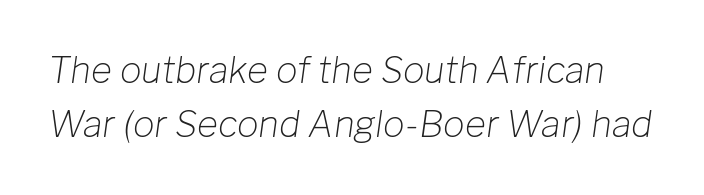
The image shows 36 px light type, italic (leaning right); set normal line spacing (1.51x), normal letter spacing, not underlined; low stroke contrast and a medium x-height.
